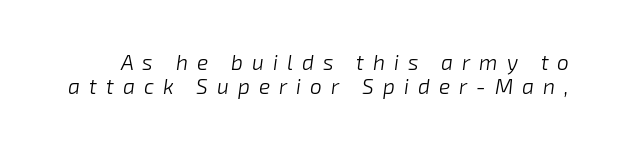
Honestly, the letter spacing is so wide it's the main thing you notice. The rendering applies a slant to the glyphs. No letter is thick-stroked: the sample isn't bold. Lines of text with bare space underneath.
